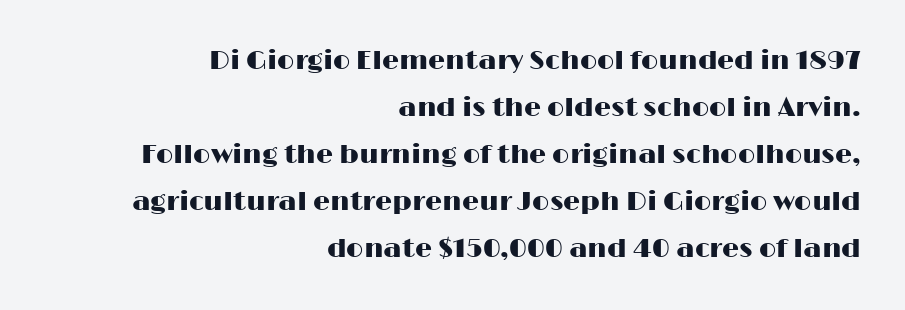
The image shows 27 px text type, upright; set right-aligned, line spacing 1.74x, normal letter spacing, not underlined.
